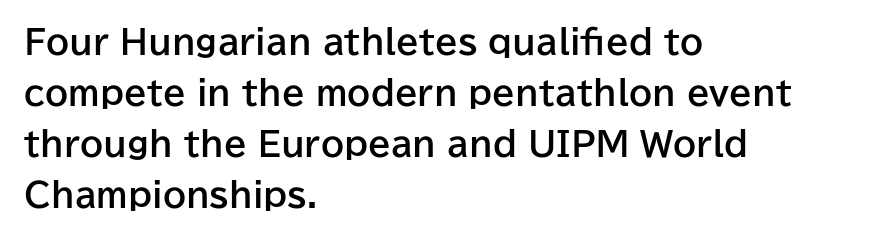
The image shows 33 px bold sans-serif type, upright; set left-aligned, normal line spacing (1.55x), normal letter spacing, not underlined; low stroke contrast and a medium x-height.
